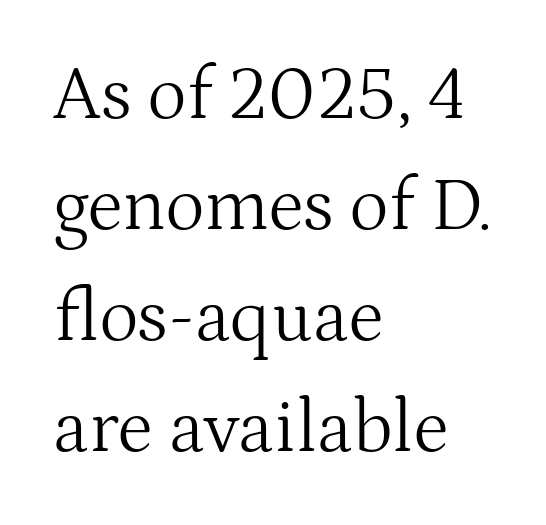
Q: Is the text bold? A: No.
Q: Is the text italic (slanted)? A: No, it is upright.
Q: Is the typeface a serif or a sans-serif typeface? A: Serif.
Q: Is the text underlined? A: No.
Q: How is the paragraph aligned? A: Left-aligned.
Q: Is the spacing between letters normal or unusually wide? A: Normal.
Q: Is the spacing between lines tight, normal or loose? A: Normal.
Q: Width (condensed, normal, or wide)? A: Normal.
Q: Stroke contrast? A: Medium.
Q: x-height? A: Medium.
Q: Monospaced? A: No.
